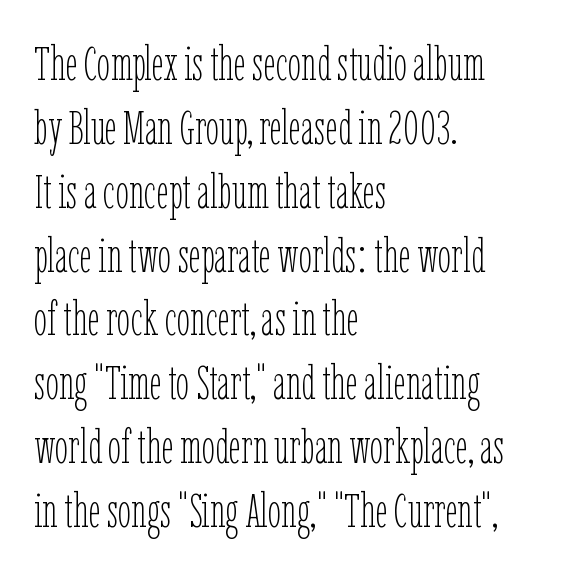
Q: Is the text bold? A: No.
Q: Is the text italic (slanted)? A: No, it is upright.
Q: Is the text underlined? A: No.
Q: How is the paragraph aligned? A: Left-aligned.
Q: Is the spacing between letters normal or unusually wide? A: Normal.
Q: Is the spacing between lines tight, normal or loose? A: Normal.
Q: Width (condensed, normal, or wide)? A: Condensed.
Q: Stroke contrast? A: Low.
Q: x-height? A: Medium.
Q: Monospaced? A: No.
